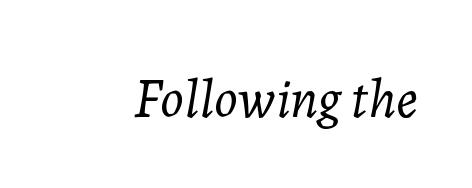
The image shows 55 px light type, italic (leaning right); set normal letter spacing, not underlined; low stroke contrast and a medium x-height.
